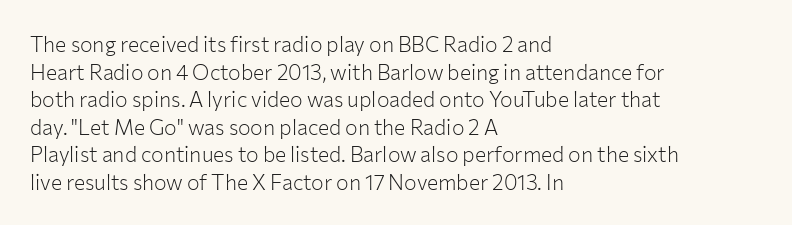
Q: Is the text bold? A: No.
Q: Is the text italic (slanted)? A: No, it is upright.
Q: Is the text underlined? A: No.
Q: How is the paragraph aligned? A: Left-aligned.
Q: Is the spacing between letters normal or unusually wide? A: Normal.
Q: Is the spacing between lines tight, normal or loose? A: Normal.
